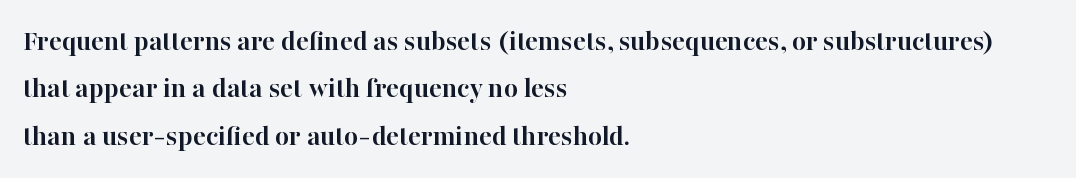
Look at the bottom of the vertical strokes: they flare into serifs here. Set as a true bold cut, around the 700 mark. The letters advance in unequal steps, a hallmark of proportional type. These lines keep a tight, regular rhythm from letter to letter.
